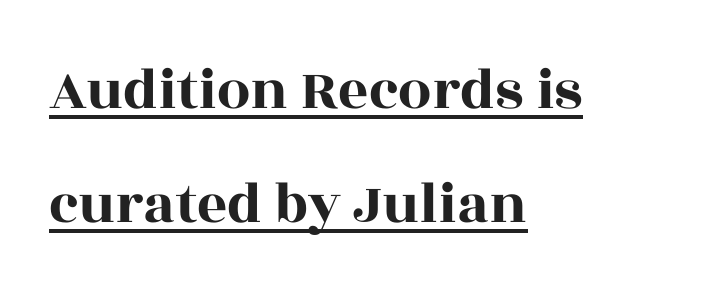
Q: Is the text italic (slanted)? A: No, it is upright.
Q: Is the typeface a serif or a sans-serif typeface? A: Serif.
Q: Is the text underlined? A: Yes.
Q: How is the paragraph aligned? A: Left-aligned.
Q: Is the spacing between letters normal or unusually wide? A: Normal.
Q: Is the spacing between lines tight, normal or loose? A: Loose.
Q: Width (condensed, normal, or wide)? A: Wide.
Q: x-height? A: Large.
Q: Monospaced? A: No.
